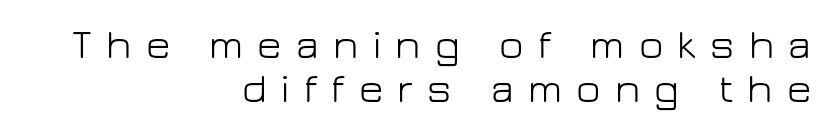
These lines are rendered in a variable-pitch font. A quiet, ordinary-to-light weight characterises the typeface. Underlining? Definitely not there. These lines were composed using upright roman letters.
